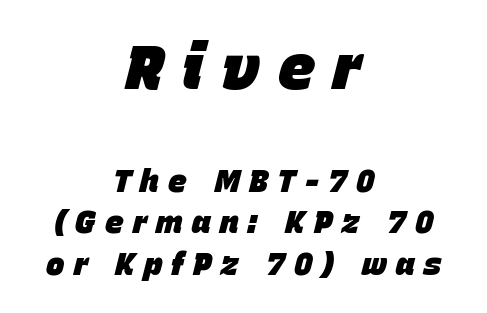
The image shows 62 px heavy type, italic (leaning right); set centered, normal line spacing (1.33x), unusually wide letter spacing (+0.3 em), not underlined; the first (top) block is 2.0x larger; low stroke contrast and a large x-height.
